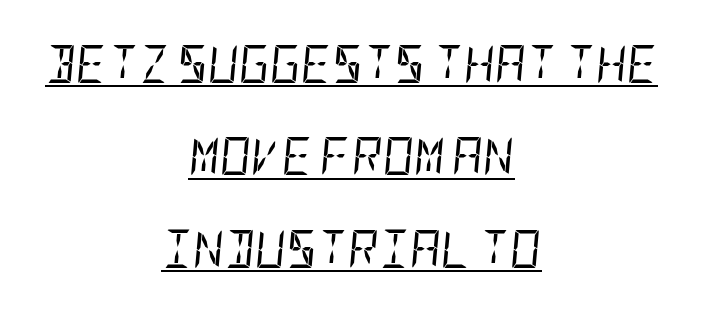
{"italic": "yes", "lean": "right", "slant_degrees": 5, "bold": "no", "weight": "regular", "width": "condensed", "stroke_contrast": "low", "x_height": "large", "underline": "yes", "align": "center", "line_spacing": "loose", "line_spacing_ratio": 2.43, "letter_spacing": "normal", "letter_spacing_em": 0.0, "glyph_px": 38}
